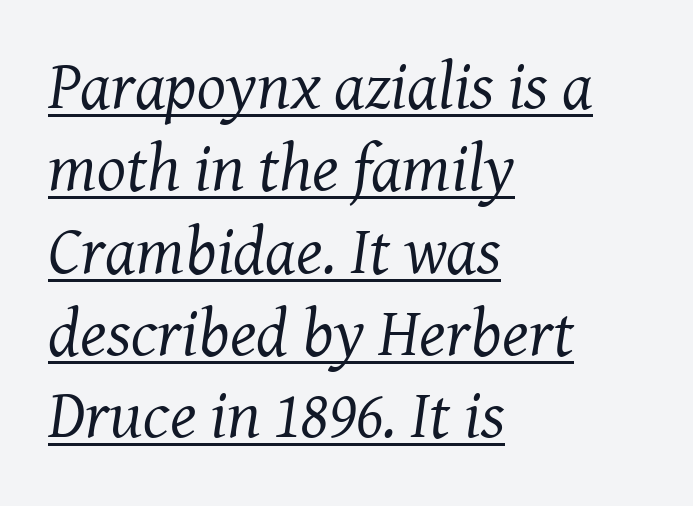
The image shows 68 px regular-weight serif type, italic (leaning right); set left-aligned, line spacing 1.21x, normal letter spacing, underlined; medium stroke contrast and a medium x-height.
